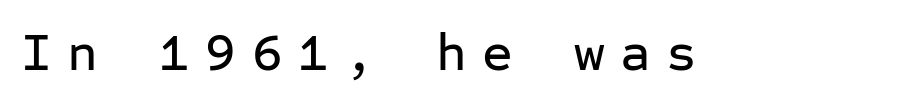
Q: Is the text italic (slanted)? A: No, it is upright.
Q: Is the typeface a serif or a sans-serif typeface? A: Sans-serif.
Q: Is the text underlined? A: No.
Q: Is the spacing between letters normal or unusually wide? A: Unusually wide.
Q: Width (condensed, normal, or wide)? A: Normal.
Q: Stroke contrast? A: Low.
Q: x-height? A: Medium.
Q: Monospaced? A: Yes.
